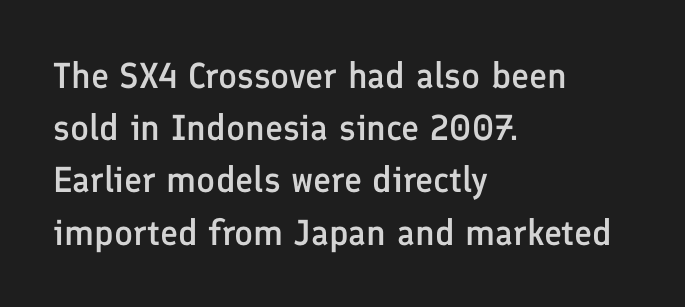
Q: Is the text bold? A: Semi-bold.
Q: Is the text italic (slanted)? A: No, it is upright.
Q: Is the typeface a serif or a sans-serif typeface? A: Sans-serif.
Q: Is the text underlined? A: No.
Q: How is the paragraph aligned? A: Left-aligned.
Q: Is the spacing between letters normal or unusually wide? A: Normal.
Q: Is the spacing between lines tight, normal or loose? A: Normal.
Q: Width (condensed, normal, or wide)? A: Normal.
Q: Stroke contrast? A: Low.
Q: x-height? A: Medium.
Q: Monospaced? A: No.
